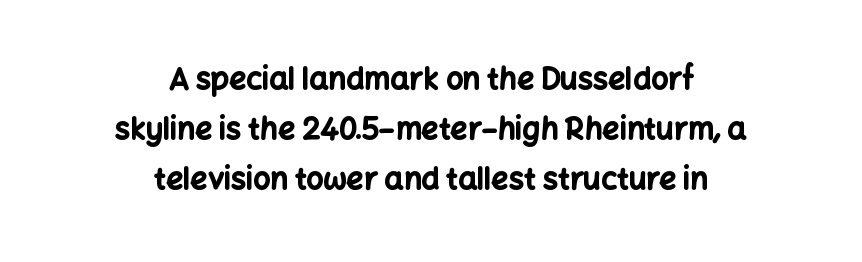
The image shows 30 px bold sans-serif type, upright; set centered, normal line spacing (1.67x), normal letter spacing, not underlined; low stroke contrast and a medium x-height.
